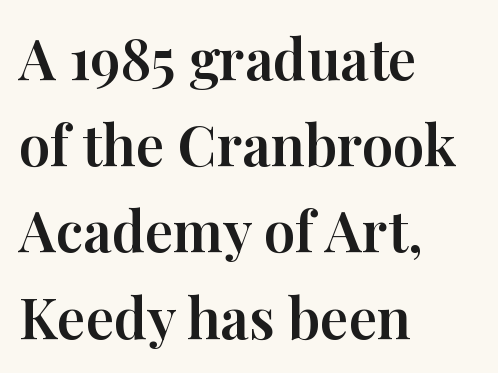
The ragged edge is on the right, which tells us the setting is flush left. This block has exactly the height ordinary leading produces. Glance below the letters and you will spot only blank space. Between one letter and the next there's only the usual sliver of space. The letters stand straight up with perfectly vertical stems.
